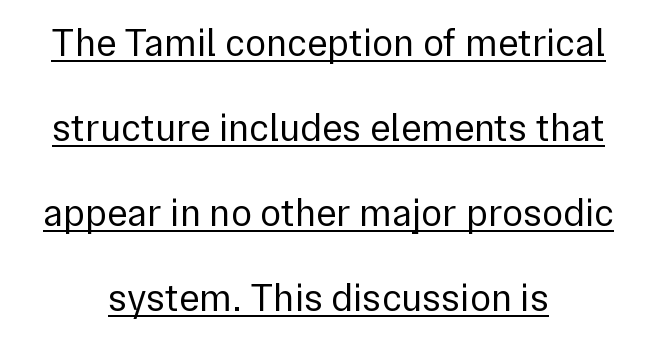
The lettering is marked with a stroke running underneath it. Spacing verdict: proportional, widths tailored to each character. Spacing between characters is what you'd get straight out of the box. No feet cap the strokes, marking this as sans-serif type.
